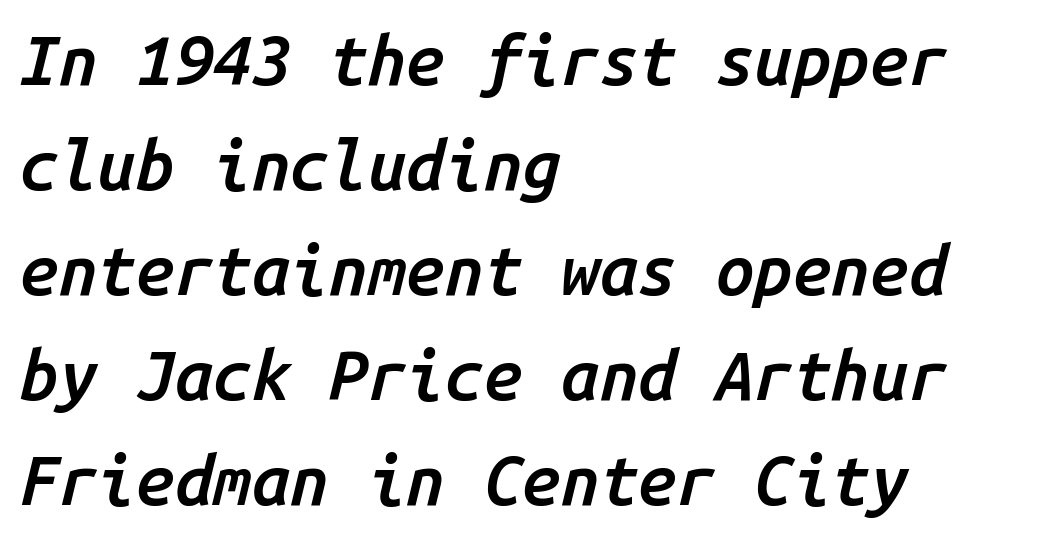
Stroke thickness is moderately raised; the sample reads as semibold. The passage shown is typed in a monospace face where columns stay perfectly aligned. Posture: slanted. In CSS terms this would be text-align: left.
